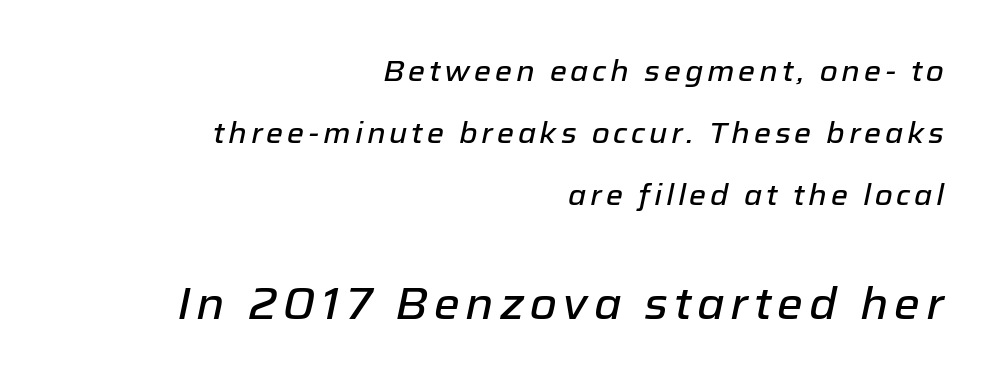
The image shows 44 px text type, italic (leaning right); set right-aligned, loose line spacing (2.14x), not underlined; the second (bottom) block is 1.52x larger; low stroke contrast and a medium x-height.
